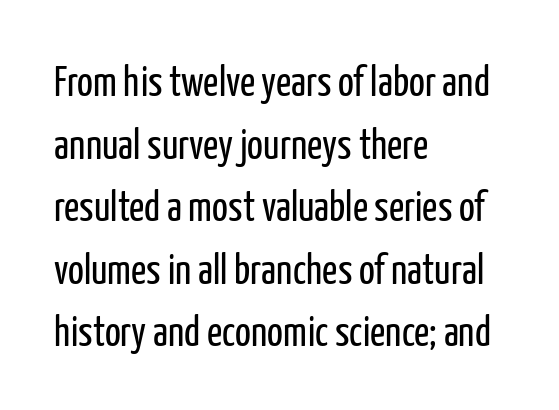
Q: Is the text bold? A: No.
Q: Is the text italic (slanted)? A: No, it is upright.
Q: Is the typeface a serif or a sans-serif typeface? A: Sans-serif.
Q: Is the text underlined? A: No.
Q: How is the paragraph aligned? A: Left-aligned.
Q: Is the spacing between letters normal or unusually wide? A: Normal.
Q: Is the spacing between lines tight, normal or loose? A: Normal.
Q: Width (condensed, normal, or wide)? A: Condensed.
Q: Stroke contrast? A: Low.
Q: x-height? A: Medium.
Q: Monospaced? A: No.
